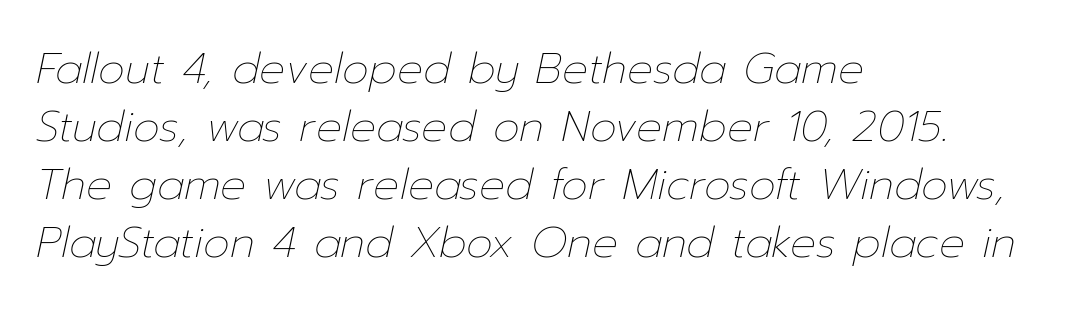
The typesetting does not lean heavy: it is not bold. Default kerning and tracking; the words read as compact shapes. Each letter keeps its own natural width here, so spacing adapts to shape. Vertically, the passage feels balanced, rows spaced as you'd expect.
